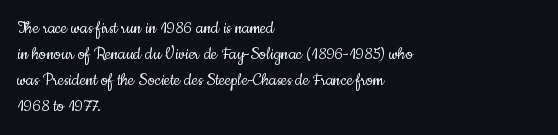
Q: Is the text bold? A: No.
Q: Is the text italic (slanted)? A: Yes.
Q: Is the text underlined? A: No.
Q: How is the paragraph aligned? A: Left-aligned.
Q: Is the spacing between letters normal or unusually wide? A: Normal.
Q: Is the spacing between lines tight, normal or loose? A: Normal.
